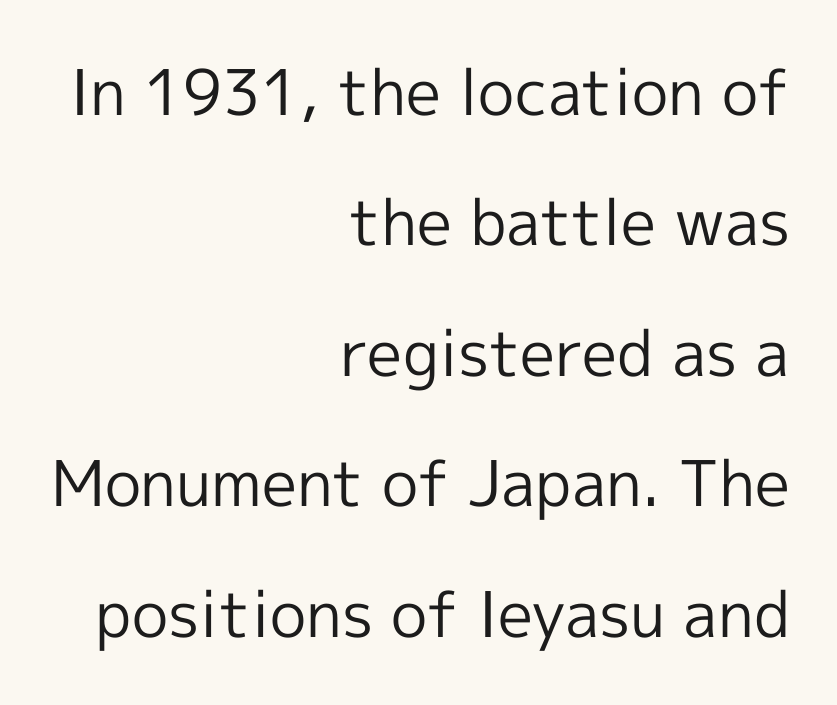
Do the characters align in a grid? No, the font is proportional. Look at the bottom of the vertical strokes: they stop flat, with no serifs. Ordinary non-slanted type is in use. The weight tops out at a normal text grade. A student would call this right alignment; a typographer would say flush right, rag left.
